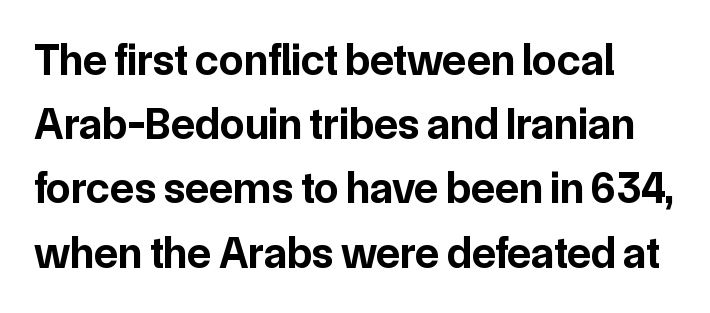
Q: Is the text bold? A: Yes.
Q: Is the text italic (slanted)? A: No, it is upright.
Q: Is the typeface a serif or a sans-serif typeface? A: Sans-serif.
Q: Is the text underlined? A: No.
Q: Is the spacing between letters normal or unusually wide? A: Normal.
Q: Is the spacing between lines tight, normal or loose? A: Normal.
Q: Width (condensed, normal, or wide)? A: Normal.
Q: Stroke contrast? A: Low.
Q: x-height? A: Medium.
Q: Monospaced? A: No.
